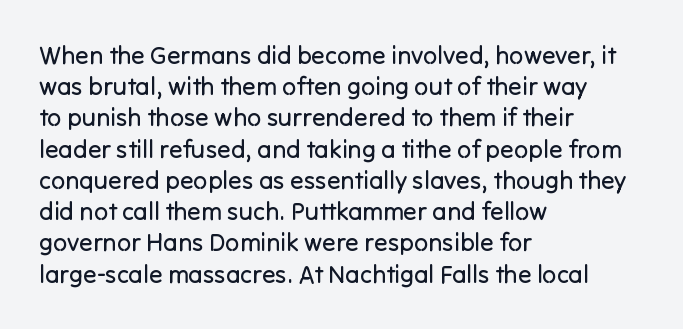
The image shows 25 px text type, upright; set left-aligned, normal line spacing (1.25x), normal letter spacing, not underlined.
